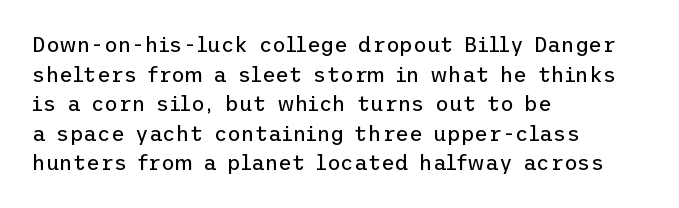
Q: Is the text bold? A: No.
Q: Is the text italic (slanted)? A: No, it is upright.
Q: Is the text underlined? A: No.
Q: How is the paragraph aligned? A: Left-aligned.
Q: Is the spacing between letters normal or unusually wide? A: Normal.
Q: Is the spacing between lines tight, normal or loose? A: Normal.
